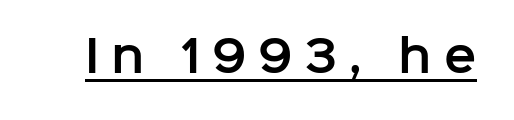
The image shows 43 px sans-serif type, upright; set unusually wide letter spacing (+0.27 em), underlined; low stroke contrast and a medium x-height.
